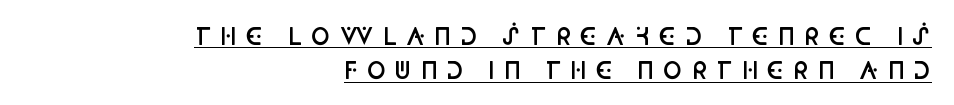
Q: Is the text bold? A: Semi-bold.
Q: Is the text italic (slanted)? A: No, it is upright.
Q: Is the text underlined? A: Yes.
Q: How is the paragraph aligned? A: Right-aligned.
Q: Is the spacing between letters normal or unusually wide? A: Unusually wide.
Q: Is the spacing between lines tight, normal or loose? A: Normal.
